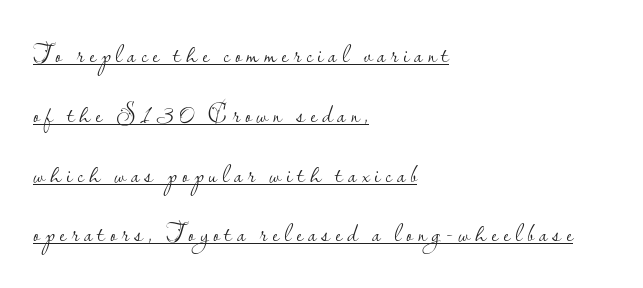
{"bold": "no", "underline": "yes", "align": "left", "line_spacing": "loose", "line_spacing_ratio": 2.3, "letter_spacing": "wide", "letter_spacing_em": 0.2, "glyph_px": 26}
